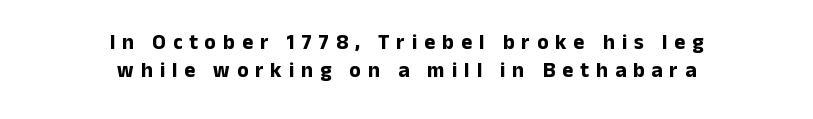
Q: Is the text bold? A: Yes.
Q: Is the text italic (slanted)? A: No, it is upright.
Q: Is the text underlined? A: No.
Q: How is the paragraph aligned? A: Centered.
Q: Is the spacing between letters normal or unusually wide? A: Unusually wide.
Q: Is the spacing between lines tight, normal or loose? A: Normal.
